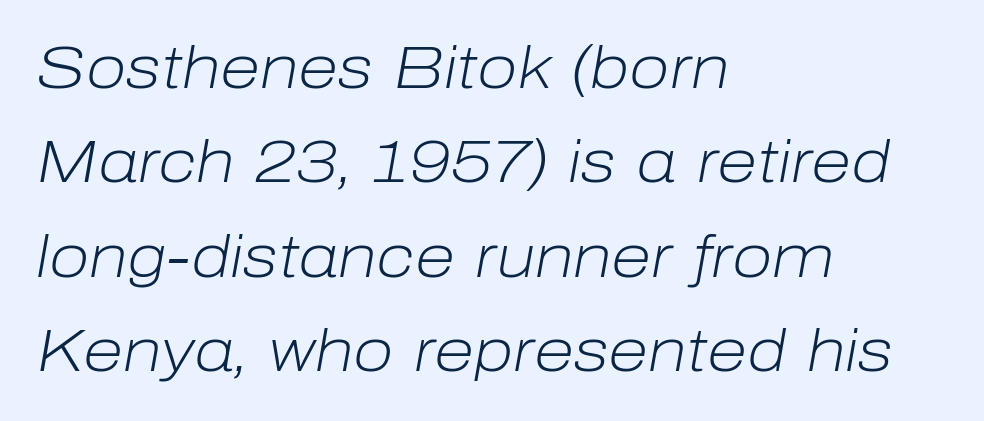
{"italic": "yes", "lean": "right", "slant_degrees": 10, "bold": "no", "weight": "light", "width": "normal", "stroke_contrast": "low", "x_height": "medium", "monospaced": "no", "underline": "no", "align": "left", "line_spacing": "normal", "line_spacing_ratio": 1.6, "letter_spacing": "normal", "letter_spacing_em": 0.0, "glyph_px": 59}
